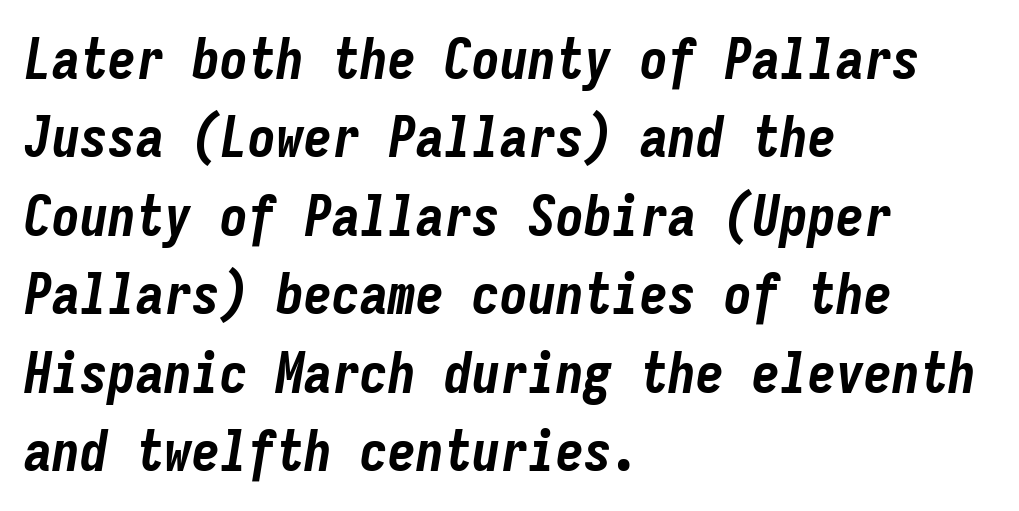
The image shows 56 px bold, condensed type, italic (leaning right), monospaced; set left-aligned, normal line spacing (1.4x), normal letter spacing, not underlined; low stroke contrast and a medium x-height.
